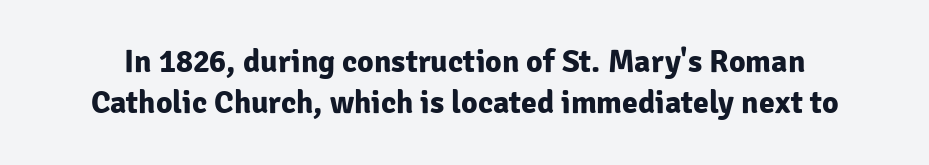
The image shows 32 px bold sans-serif type, upright; set normal line spacing (1.29x), normal letter spacing, not underlined; low stroke contrast and a medium x-height.
